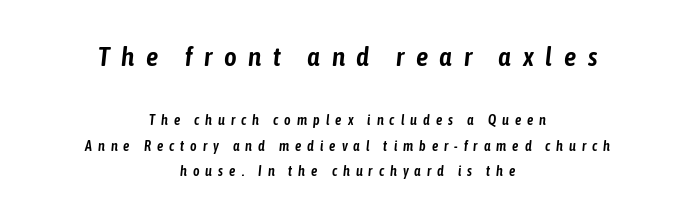
The image shows 27 px text type, italic (leaning right); set centered, line spacing 1.83x, unusually wide letter spacing (+0.43 em), not underlined; the first (top) block is 1.93x larger.
